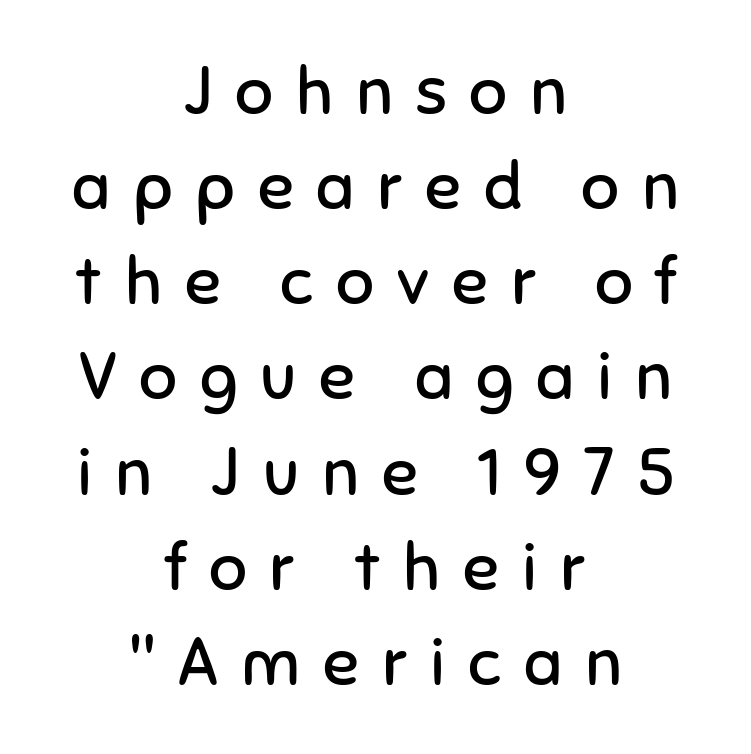
Q: Is the text bold? A: No.
Q: Is the text italic (slanted)? A: No, it is upright.
Q: Is the typeface a serif or a sans-serif typeface? A: Sans-serif.
Q: Is the text underlined? A: No.
Q: How is the paragraph aligned? A: Centered.
Q: Is the spacing between letters normal or unusually wide? A: Unusually wide.
Q: Is the spacing between lines tight, normal or loose? A: Normal.
Q: Width (condensed, normal, or wide)? A: Normal.
Q: Stroke contrast? A: Low.
Q: x-height? A: Medium.
Q: Monospaced? A: No.
